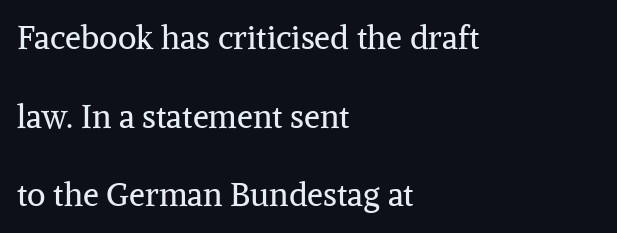
The image shows 32 px regular-weight serif type, upright; set left-aligned, loose line spacing (2.46x), normal letter spacing, not underlined; medium stroke contrast and a medium x-height.
